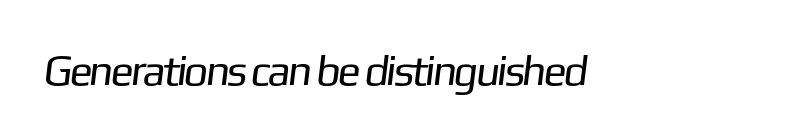
Q: Is the text bold? A: No.
Q: Is the typeface a serif or a sans-serif typeface? A: Sans-serif.
Q: Is the text underlined? A: No.
Q: How is the paragraph aligned? A: Left-aligned.
Q: Is the spacing between letters normal or unusually wide? A: Normal.
Q: Width (condensed, normal, or wide)? A: Normal.
Q: Stroke contrast? A: Low.
Q: x-height? A: Medium.
Q: Monospaced? A: No.
